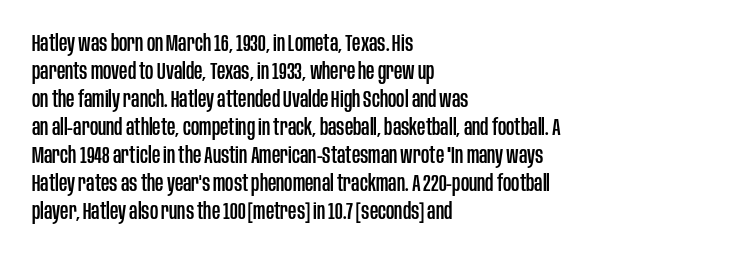
Q: Is the text italic (slanted)? A: No, it is upright.
Q: Is the text underlined? A: No.
Q: How is the paragraph aligned? A: Left-aligned.
Q: Is the spacing between letters normal or unusually wide? A: Normal.
